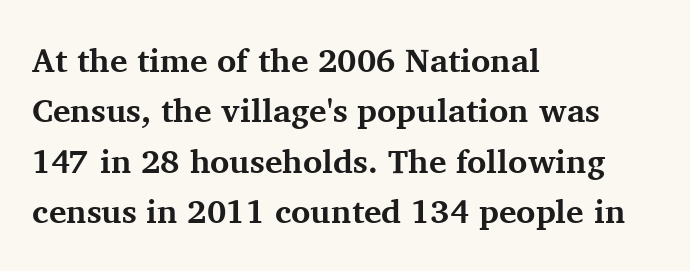
Q: Is the text bold? A: Yes.
Q: Is the text italic (slanted)? A: No, it is upright.
Q: Is the typeface a serif or a sans-serif typeface? A: Serif.
Q: Is the text underlined? A: No.
Q: How is the paragraph aligned? A: Left-aligned.
Q: Is the spacing between letters normal or unusually wide? A: Normal.
Q: Is the spacing between lines tight, normal or loose? A: Normal.
Q: Width (condensed, normal, or wide)? A: Normal.
Q: Stroke contrast? A: Medium.
Q: x-height? A: Medium.
Q: Monospaced? A: No.
